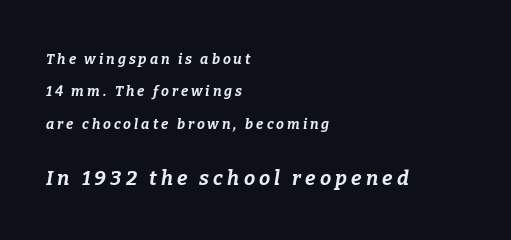
Q: Is the text bold? A: Yes.
Q: Is the text italic (slanted)? A: Yes, it leans right by about 9 degrees.
Q: Is the text underlined? A: No.
Q: How is the paragraph aligned? A: Left-aligned.
Q: Is the spacing between letters normal or unusually wide? A: Unusually wide.
Q: Is the spacing between lines tight, normal or loose? A: Loose.
Q: Which block of text is set in a larger size, the first (top) or the second (bottom)? A: The second (bottom) one.
